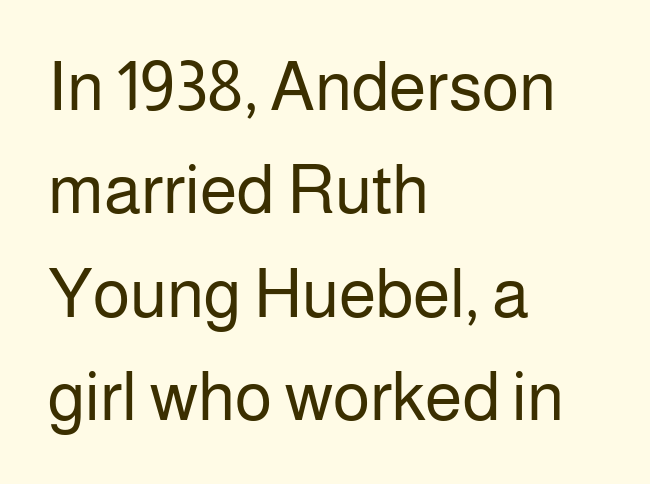
The image shows 68 px regular-weight sans-serif type, upright; set left-aligned, normal line spacing (1.52x), normal letter spacing, not underlined; low stroke contrast and a medium x-height.
